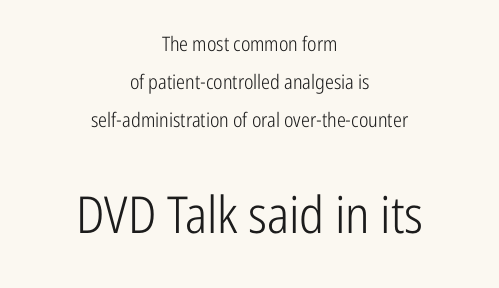
{"serif": "no", "italic": "no", "bold": "no", "weight": "light", "width": "condensed", "stroke_contrast": "low", "x_height": "medium", "monospaced": "no", "underline": "no", "align": "center", "line_spacing_ratio": 1.89, "letter_spacing": "normal", "letter_spacing_em": 0.0, "larger_block": "second", "size_ratio": 2.55, "glyph_px": 51}
